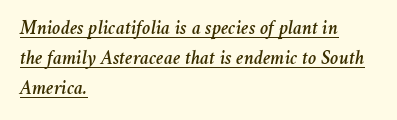
{"italic": "yes", "lean": "right", "slant_degrees": 11, "underline": "yes", "align": "left", "line_spacing": "normal", "line_spacing_ratio": 1.49, "letter_spacing": "normal", "letter_spacing_em": 0.0, "glyph_px": 20}
